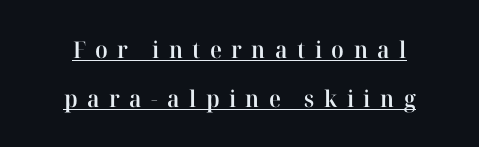
The image shows 23 px text type, upright; set loose line spacing (2.13x), unusually wide letter spacing (+0.41 em), underlined.
